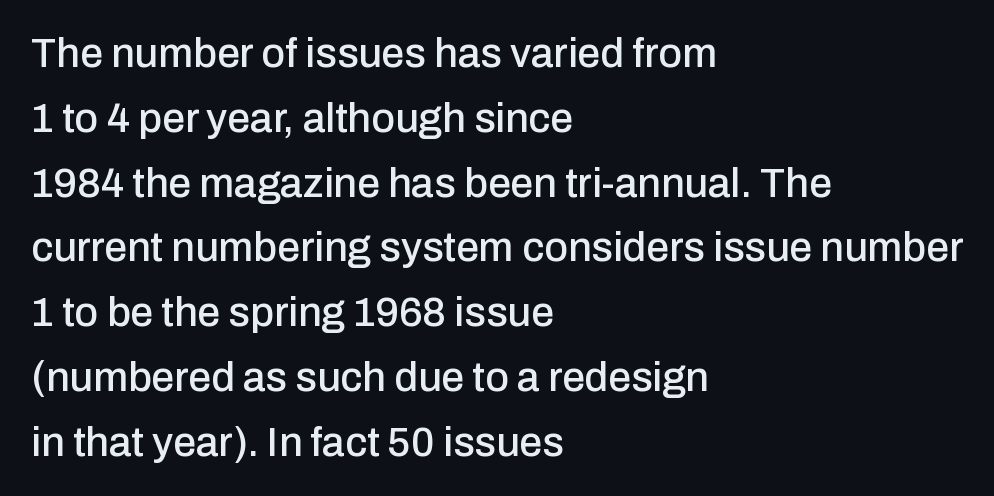
The image shows 41 px sans-serif type, upright; set left-aligned, normal line spacing (1.58x), normal letter spacing, not underlined; low stroke contrast and a medium x-height.
